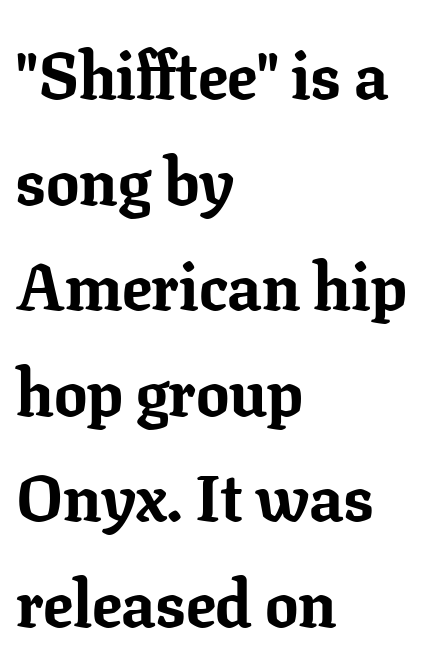
Here the designer chose a conventional face with non-uniform glyph widths. Posture: vertical. Caption: multi-line text, flush left, ragged right. Serifs: yes, visible at the terminals of the letterforms.
